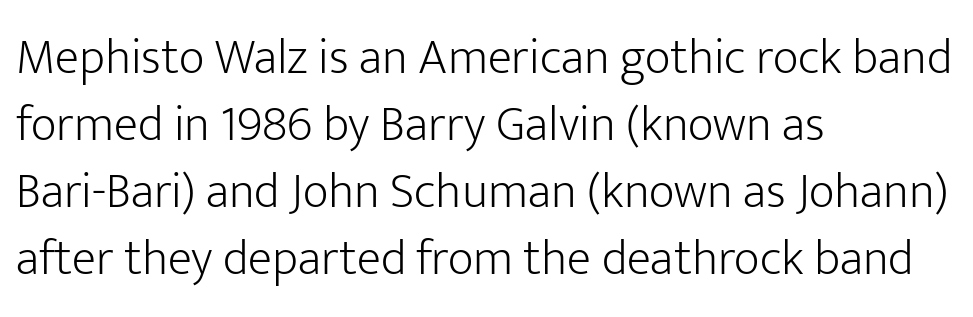
Q: Is the text bold? A: No.
Q: Is the text italic (slanted)? A: No, it is upright.
Q: Is the typeface a serif or a sans-serif typeface? A: Sans-serif.
Q: Is the text underlined? A: No.
Q: How is the paragraph aligned? A: Left-aligned.
Q: Is the spacing between letters normal or unusually wide? A: Normal.
Q: Is the spacing between lines tight, normal or loose? A: Normal.
Q: Width (condensed, normal, or wide)? A: Normal.
Q: Stroke contrast? A: Low.
Q: x-height? A: Medium.
Q: Monospaced? A: No.
